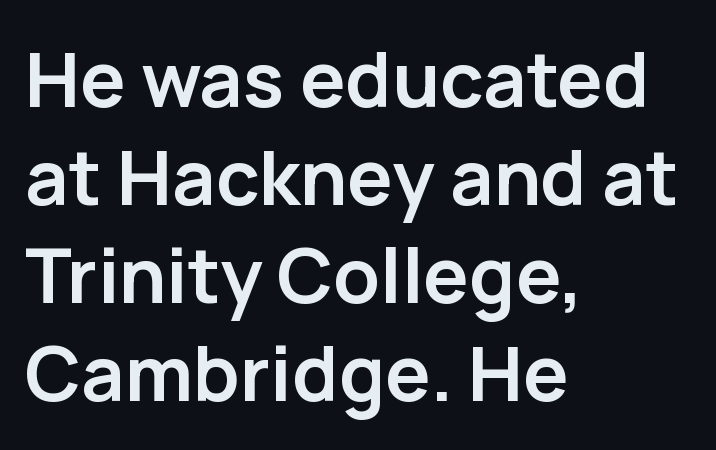
{"serif": "no", "italic": "no", "bold": "yes", "weight": "semibold", "width": "normal", "stroke_contrast": "low", "x_height": "medium", "monospaced": "no", "underline": "no", "align": "left", "line_spacing": "normal", "line_spacing_ratio": 1.29, "letter_spacing": "normal", "letter_spacing_em": 0.0, "glyph_px": 76}
